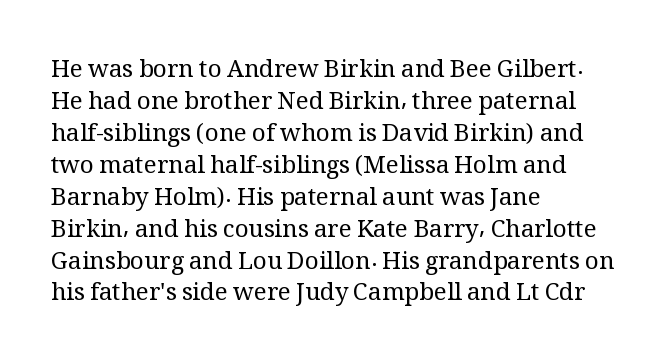
{"italic": "no", "bold": "no", "underline": "no", "align": "left", "line_spacing": "normal", "line_spacing_ratio": 1.33, "letter_spacing": "normal", "letter_spacing_em": 0.0, "glyph_px": 24}
